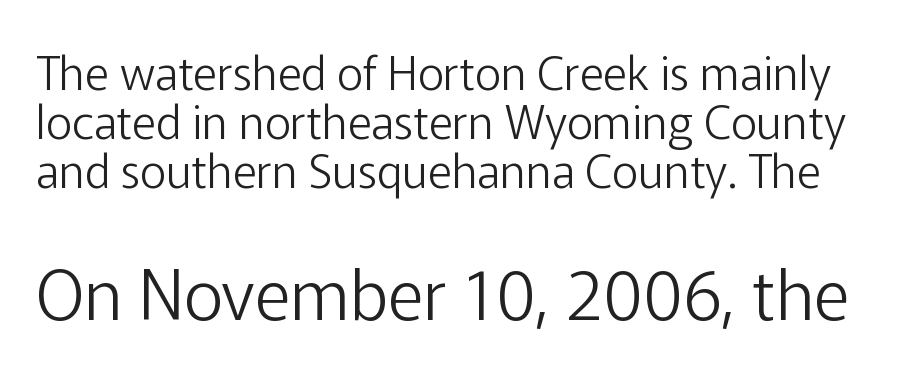
{"serif": "no", "italic": "no", "bold": "no", "weight": "light", "width": "normal", "stroke_contrast": "low", "x_height": "medium", "monospaced": "no", "underline": "no", "line_spacing": "tight", "line_spacing_ratio": 1.07, "letter_spacing": "normal", "letter_spacing_em": 0.0, "larger_block": "second", "size_ratio": 1.5, "glyph_px": 69}
